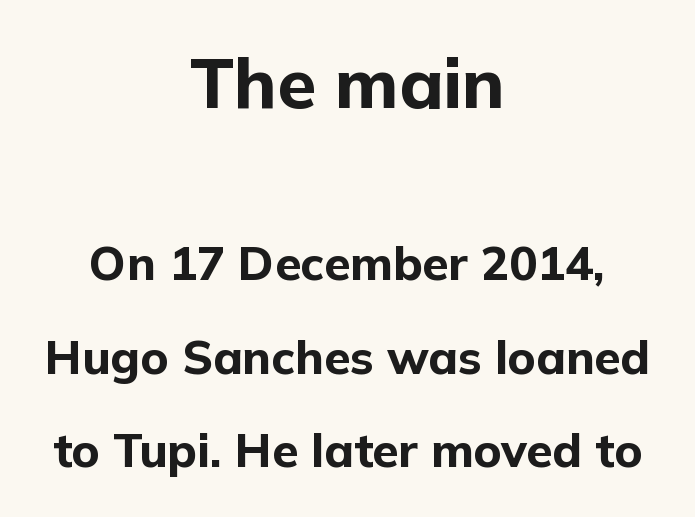
{"serif": "no", "italic": "no", "bold": "yes", "weight": "bold", "width": "normal", "stroke_contrast": "low", "x_height": "medium", "monospaced": "no", "underline": "no", "align": "center", "line_spacing": "loose", "line_spacing_ratio": 1.99, "letter_spacing": "normal", "letter_spacing_em": 0.0, "larger_block": "first", "size_ratio": 1.49, "glyph_px": 70}
